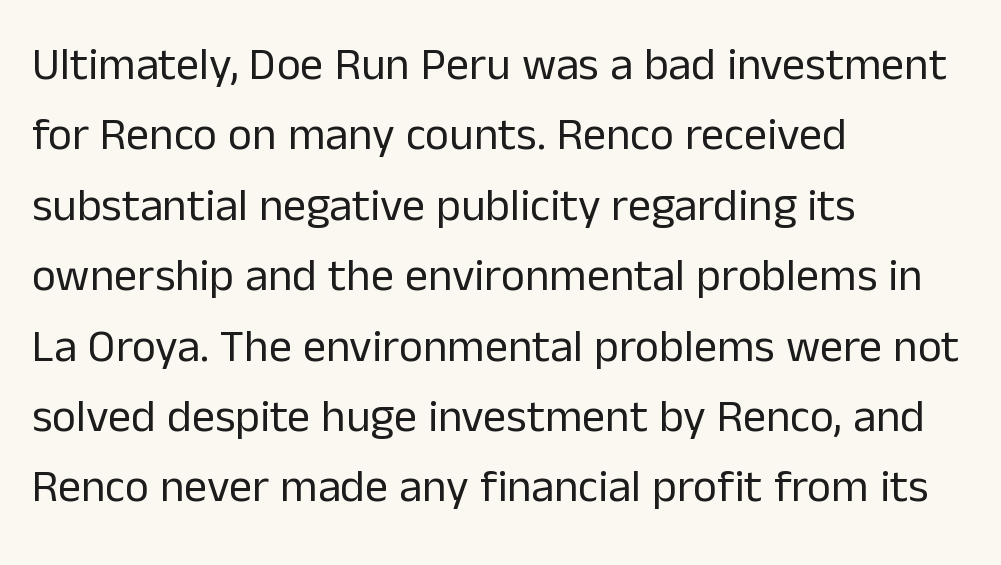
Q: Is the text bold? A: No.
Q: Is the text italic (slanted)? A: No, it is upright.
Q: Is the typeface a serif or a sans-serif typeface? A: Sans-serif.
Q: Is the text underlined? A: No.
Q: How is the paragraph aligned? A: Left-aligned.
Q: Is the spacing between letters normal or unusually wide? A: Normal.
Q: Is the spacing between lines tight, normal or loose? A: Normal.
Q: Width (condensed, normal, or wide)? A: Normal.
Q: Stroke contrast? A: Low.
Q: x-height? A: Medium.
Q: Monospaced? A: No.
